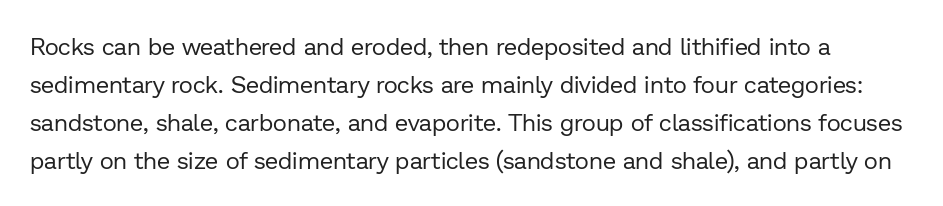
The image shows 24 px text type, upright; set normal line spacing (1.59x), normal letter spacing, not underlined.
